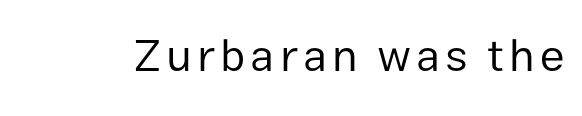
{"serif": "no", "italic": "no", "bold": "no", "weight": "regular", "width": "normal", "stroke_contrast": "low", "x_height": "medium", "monospaced": "no", "underline": "no", "glyph_px": 45}
